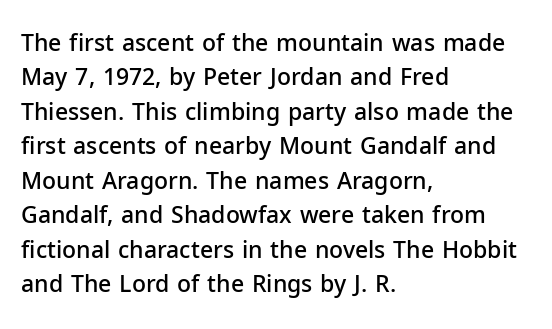
The image shows 23 px text type, upright; set left-aligned, normal line spacing (1.5x), normal letter spacing, not underlined.
